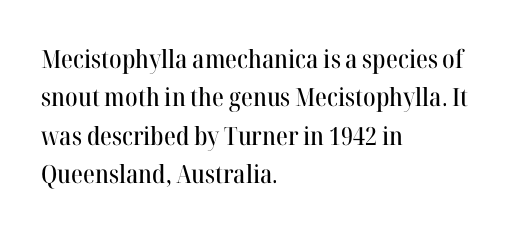
The image shows 25 px text type, upright; set left-aligned, normal line spacing (1.54x), normal letter spacing, not underlined.
